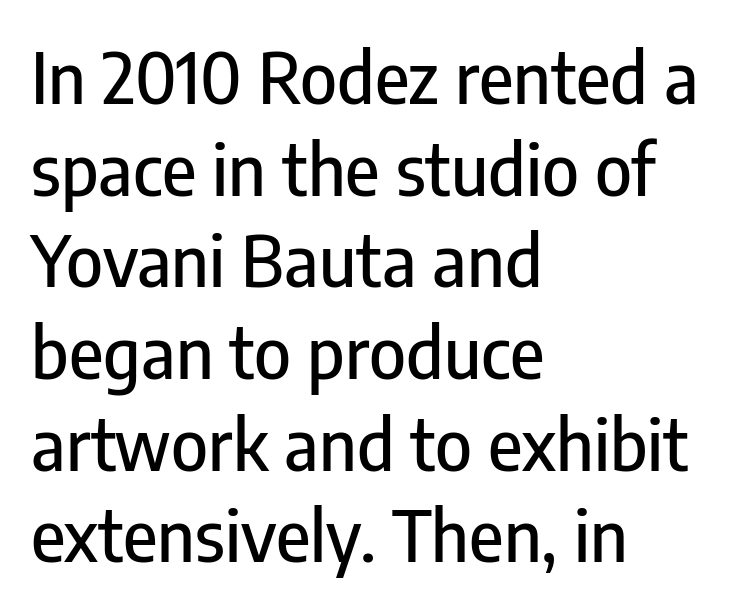
Q: Is the text italic (slanted)? A: No, it is upright.
Q: Is the typeface a serif or a sans-serif typeface? A: Sans-serif.
Q: Is the text underlined? A: No.
Q: How is the paragraph aligned? A: Left-aligned.
Q: Is the spacing between letters normal or unusually wide? A: Normal.
Q: Is the spacing between lines tight, normal or loose? A: Normal.
Q: Width (condensed, normal, or wide)? A: Condensed.
Q: Stroke contrast? A: Low.
Q: x-height? A: Medium.
Q: Monospaced? A: No.
